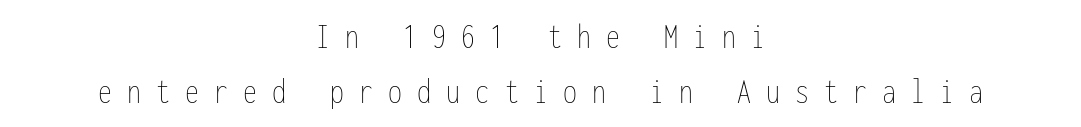
Looks like terminal output: every glyph gets an equal slot. Substantial extra tracking has been applied to these lines. The string is rendered with underlining switched off. The typography opts for an upright posture over an oblique one. The passage shown is not bold in any degree. Line starts and ends both wander, symmetrically.
